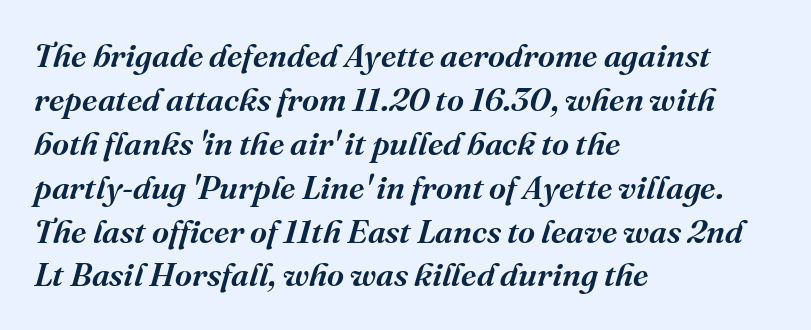
Honestly, there is no underline to notice here at all. The gaps between neighbouring characters are ordinary and unremarkable. Reading down the column, the eye jumps a familiar distance to each next line. Little horizontal feet cap the strokes, marking this as serif type. You can tell it's italic because the verticals aren't actually vertical.
